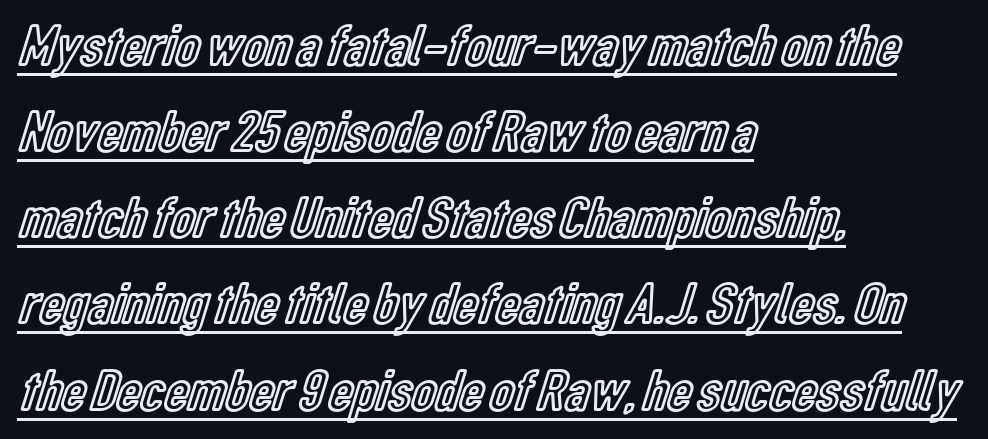
A typesetter would call this zero additional tracking. This sample has the flowing, uneven cadence of proportional lettering. The lines in this sample share a left origin and differ only in where they stop. The rendering uses a moderate line-height, typical for paragraphs. Glance below the letters and you will spot a drawn line.
